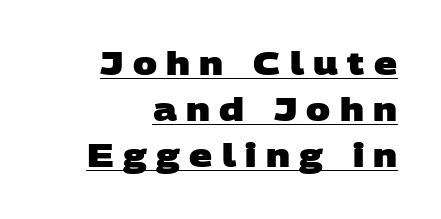
Caption: expanded tracking, letters set apart. The passage shown is typed in a proportional face where columns would drift. The passage is arranged like a letterhead date or caption credit — flush right. What weight is shown? A full bold with thick strokes.
